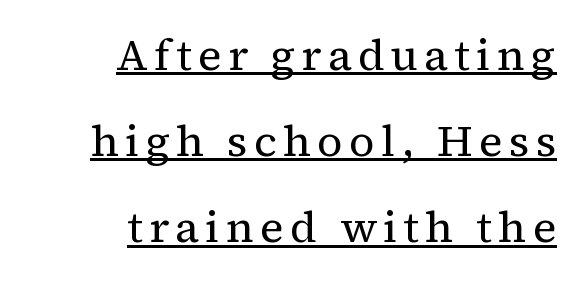
The image shows 44 px regular-weight serif type, upright; set right-aligned, loose line spacing (1.96x), underlined; medium stroke contrast and a medium x-height.
